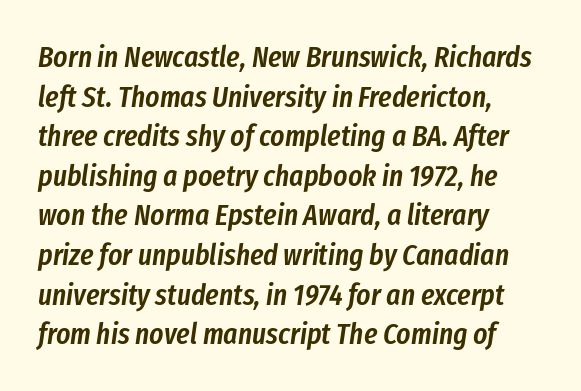
The face used here is a semibold: visibly heavier than regular, lighter than bold. If you drew a line through each stem, it would be angled. Descender tails drop into unmarked territory. Where is the straight margin? On the left.
